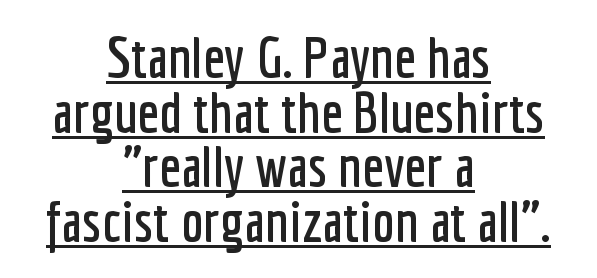
This rendering features underlined lettering. Vertical spacing — tight. Is the block centered? Yes — each line is placed symmetrically about the middle. You can tell it's not italic because the verticals are truly vertical. The rendering uses natural spacing where letterforms have individual widths. Spacing between characters is what you'd get straight out of the box.
